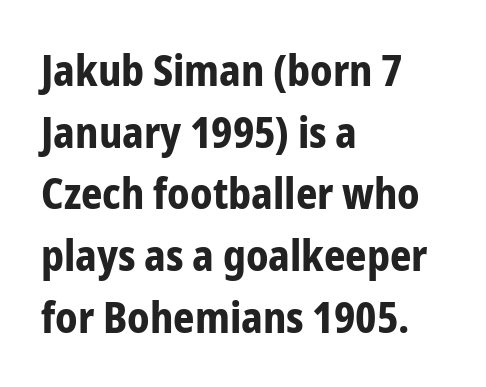
Q: Is the text bold? A: Yes.
Q: Is the text italic (slanted)? A: No, it is upright.
Q: Is the typeface a serif or a sans-serif typeface? A: Sans-serif.
Q: Is the text underlined? A: No.
Q: How is the paragraph aligned? A: Left-aligned.
Q: Is the spacing between letters normal or unusually wide? A: Normal.
Q: Is the spacing between lines tight, normal or loose? A: Normal.
Q: Width (condensed, normal, or wide)? A: Condensed.
Q: Stroke contrast? A: Low.
Q: x-height? A: Medium.
Q: Monospaced? A: No.
